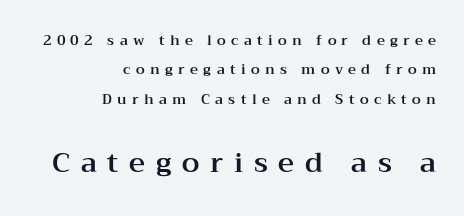
{"serif": "yes", "italic": "no", "width": "wide", "stroke_contrast": "medium", "x_height": "medium", "monospaced": "no", "underline": "no", "align": "right", "line_spacing": "loose", "line_spacing_ratio": 2.09, "letter_spacing": "wide", "letter_spacing_em": 0.38, "larger_block": "second", "size_ratio": 2.0, "glyph_px": 28}
